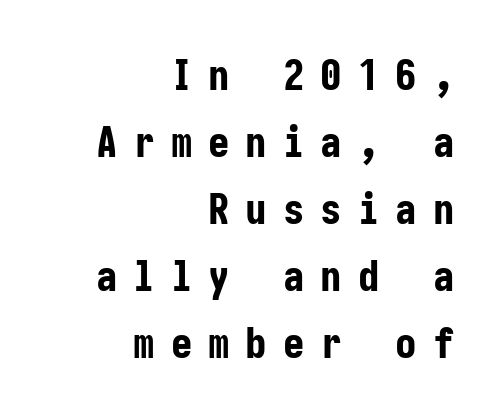
{"serif": "no", "italic": "no", "bold": "yes", "weight": "bold", "width": "condensed", "stroke_contrast": "low", "x_height": "medium", "underline": "no", "align": "right", "line_spacing": "normal", "line_spacing_ratio": 1.56, "letter_spacing": "wide", "letter_spacing_em": 0.37, "glyph_px": 43}
